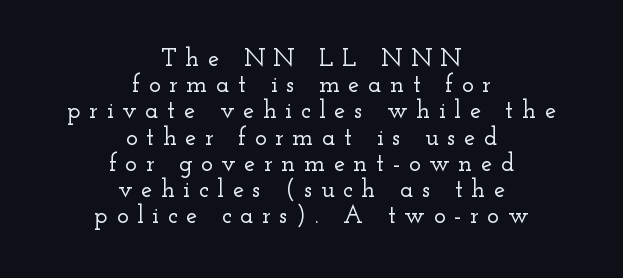
The image shows 25 px text type, upright; set centered, tight line spacing (1.05x), unusually wide letter spacing (+0.34 em), not underlined.
